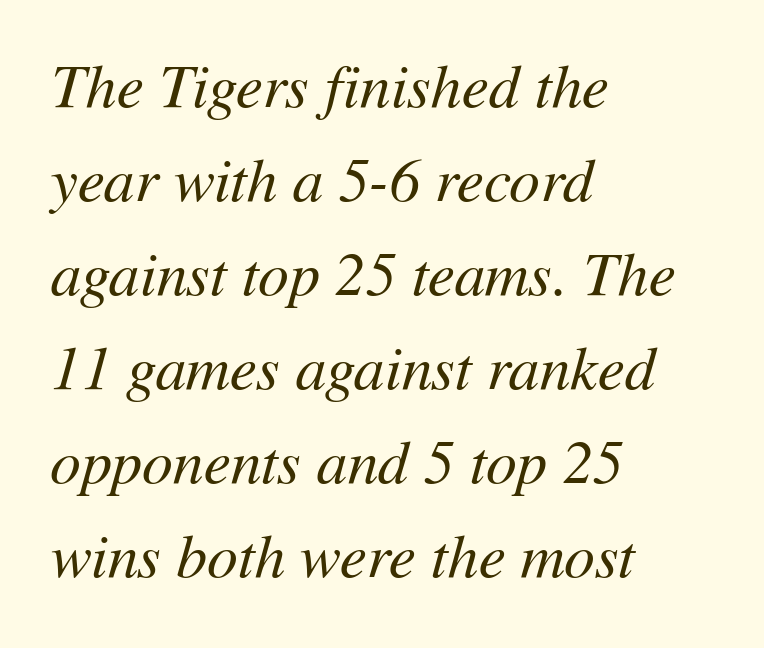
The line texture is even and compact thanks to regular tracking. Horizontally, the lines are justified to the leading edge only. How would I describe the line gaps? Plain and ordinary. This reads as an unemphasized weight, regular at the heaviest. The gap between lines stays unmarked.
